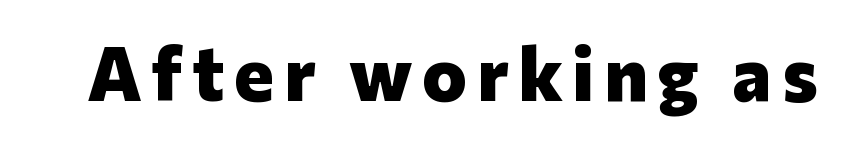
Q: Is the text bold? A: Yes.
Q: Is the text italic (slanted)? A: No, it is upright.
Q: Is the typeface a serif or a sans-serif typeface? A: Sans-serif.
Q: Is the text underlined? A: No.
Q: Width (condensed, normal, or wide)? A: Normal.
Q: Stroke contrast? A: Low.
Q: x-height? A: Medium.
Q: Monospaced? A: No.
